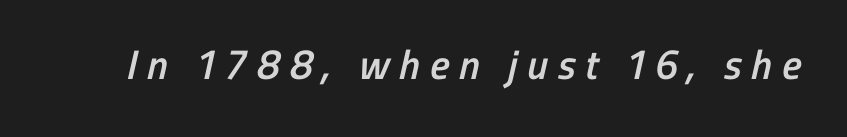
Q: Is the text bold? A: Semi-bold.
Q: Is the typeface a serif or a sans-serif typeface? A: Sans-serif.
Q: Is the text underlined? A: No.
Q: Is the spacing between letters normal or unusually wide? A: Unusually wide.
Q: Width (condensed, normal, or wide)? A: Condensed.
Q: Stroke contrast? A: Low.
Q: x-height? A: Medium.
Q: Monospaced? A: No.
